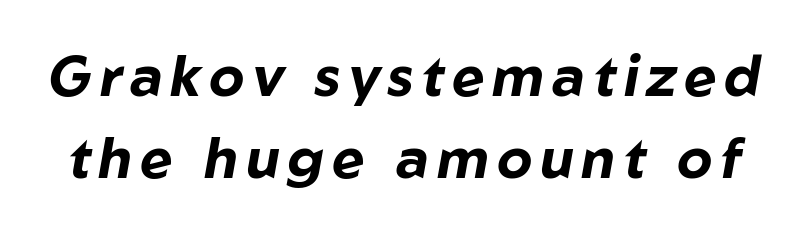
The block of text has a typical density, with ordinary space between rows. Quick note: underline off. The rendering applies a slant to the glyphs. Looks like regular typesetting: each glyph gets only the width it needs. Each glyph is drawn with heavy, bold strokes.
